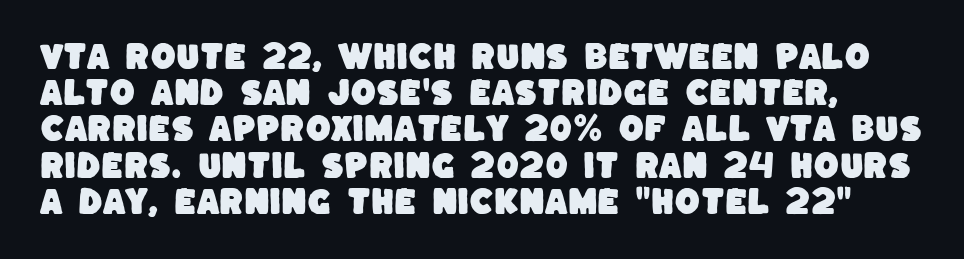
The image shows 29 px sans-serif type; set normal line spacing (1.25x), normal letter spacing, not underlined; low stroke contrast and a large x-height.
